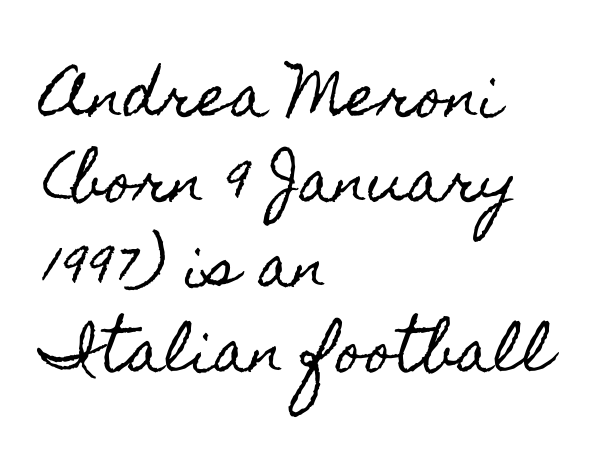
The image shows 56 px condensed type; set left-aligned, normal line spacing (1.52x), normal letter spacing, not underlined; a small x-height.
